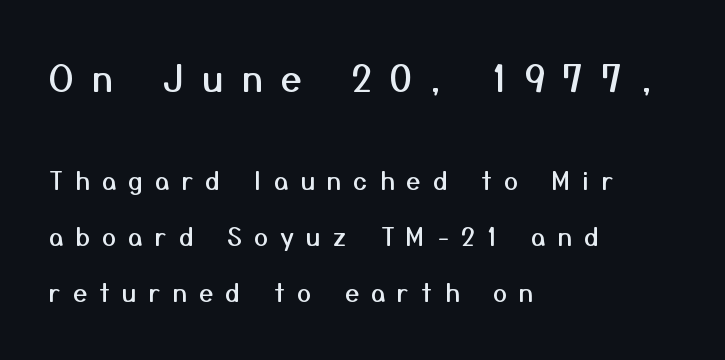
Q: Is the text italic (slanted)? A: No, it is upright.
Q: Is the typeface a serif or a sans-serif typeface? A: Sans-serif.
Q: Is the text underlined? A: No.
Q: How is the paragraph aligned? A: Left-aligned.
Q: Is the spacing between letters normal or unusually wide? A: Unusually wide.
Q: Is the spacing between lines tight, normal or loose? A: Loose.
Q: Which block of text is set in a larger size, the first (top) or the second (bottom)? A: The first (top) one.
Q: Width (condensed, normal, or wide)? A: Normal.
Q: Stroke contrast? A: Medium.
Q: x-height? A: Medium.
Q: Monospaced? A: No.
